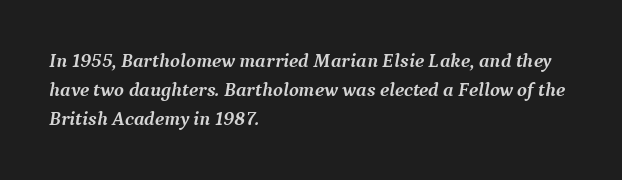
The image shows 20 px bold type, italic (leaning right); set left-aligned, normal line spacing (1.44x), normal letter spacing, not underlined.
